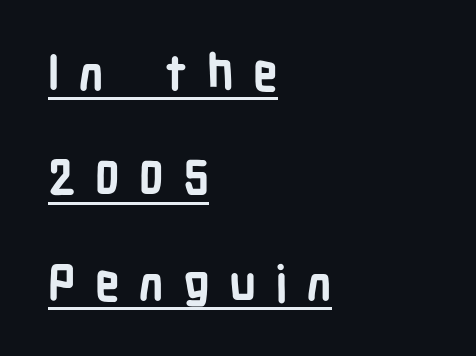
Q: Is the text bold? A: Yes.
Q: Is the text italic (slanted)? A: No, it is upright.
Q: Is the typeface a serif or a sans-serif typeface? A: Sans-serif.
Q: Is the text underlined? A: Yes.
Q: How is the paragraph aligned? A: Left-aligned.
Q: Is the spacing between letters normal or unusually wide? A: Unusually wide.
Q: Is the spacing between lines tight, normal or loose? A: Loose.
Q: Width (condensed, normal, or wide)? A: Condensed.
Q: Stroke contrast? A: Low.
Q: x-height? A: Medium.
Q: Monospaced? A: No.
